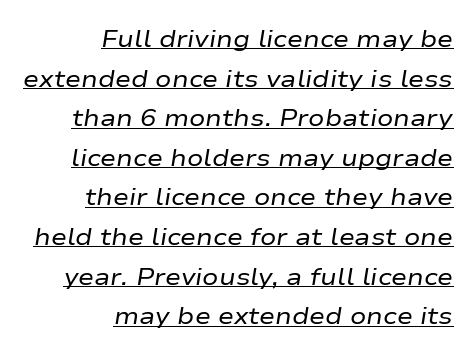
Q: Is the text bold? A: No.
Q: Is the text italic (slanted)? A: Yes, it leans right by about 9 degrees.
Q: Is the text underlined? A: Yes.
Q: How is the paragraph aligned? A: Right-aligned.
Q: Is the spacing between letters normal or unusually wide? A: Normal.
Q: Is the spacing between lines tight, normal or loose? A: Normal.
